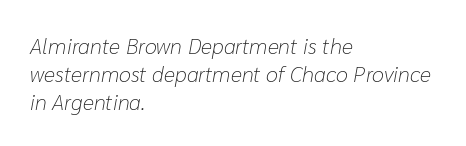
This rendering leaves character spacing at its baseline value. No chunkiness to these letters — they're not bold. The space between consecutive lines is moderate. An italicized treatment has been applied to the whole sample. Lines of text with bare space underneath.
